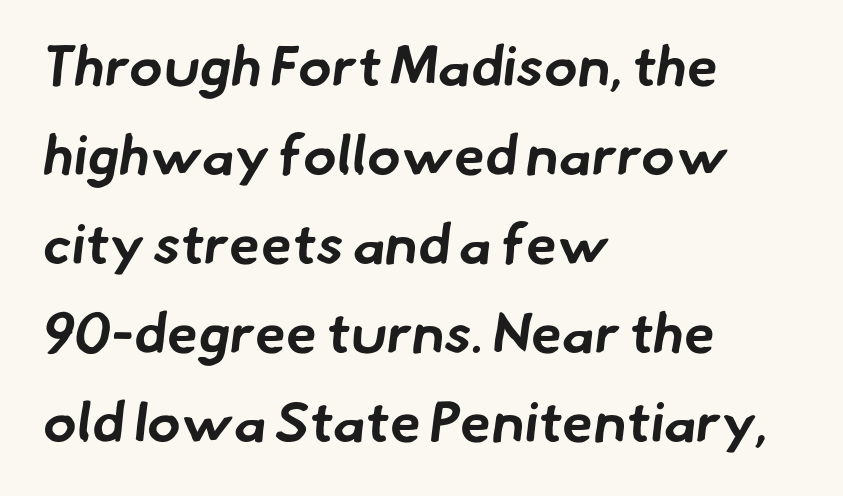
You could call the tracking neutral — neither tight nor loose. The rendering shows plain stroke endings on the letterforms — a sans-serif design. Proportional: the letters do not fall into vertical columns. Pretty heavy lettering here — definitely bold.
